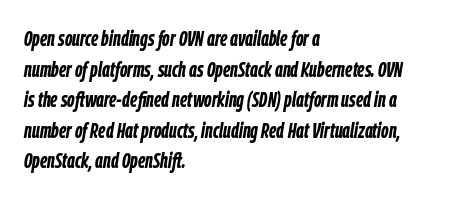
Q: Is the text bold? A: Yes.
Q: Is the text italic (slanted)? A: Yes, it leans right by about 9 degrees.
Q: Is the text underlined? A: No.
Q: How is the paragraph aligned? A: Left-aligned.
Q: Is the spacing between letters normal or unusually wide? A: Normal.
Q: Is the spacing between lines tight, normal or loose? A: Normal.
